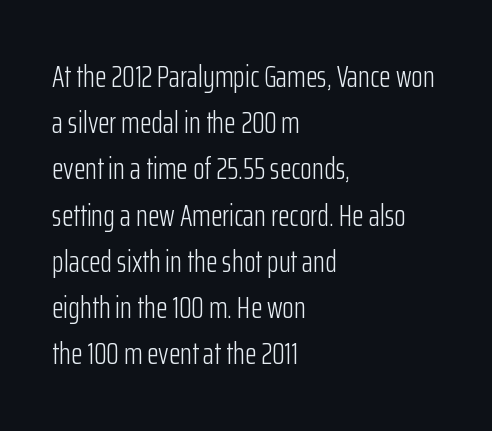
Is this a fixed-width face? No — the glyphs have proportional, varying widths. Observe the absence of serifs on each vertical stroke in this sample. The text block is weighted toward the left margin, trailing off unevenly rightward. No extra ink here — the face is not bold. Students, note that the glyphs here touch the page at normal intervals. The typography opts for an upright posture over an oblique one.
